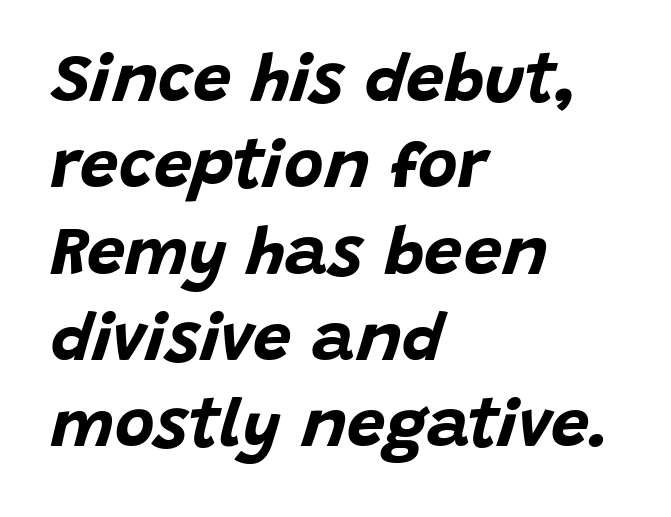
Spacing verdict: proportional, widths tailored to each character. Evenly set lines give the paragraph a standard silhouette. The strokes are fattened all the way to bold. An italicized treatment has been applied to the whole sample. The paragraph has a hard left edge and a soft right edge. Letter spacing: default.
